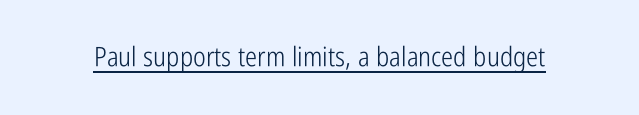
Q: Is the text bold? A: No.
Q: Is the text italic (slanted)? A: No, it is upright.
Q: Is the text underlined? A: Yes.
Q: Is the spacing between letters normal or unusually wide? A: Normal.
